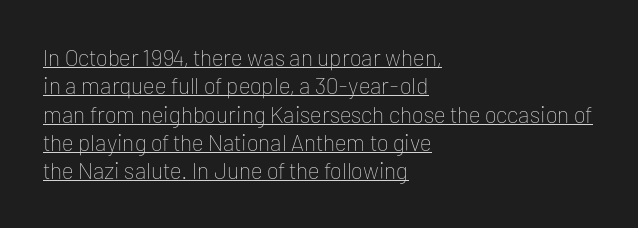
Has an underline been added? It has. Does extra space separate the letters? No, they use regular spacing. Rendered with straight, roman letterforms. Is the type heavy? It reads as light-to-regular instead. Where is the straight margin? On the left.
